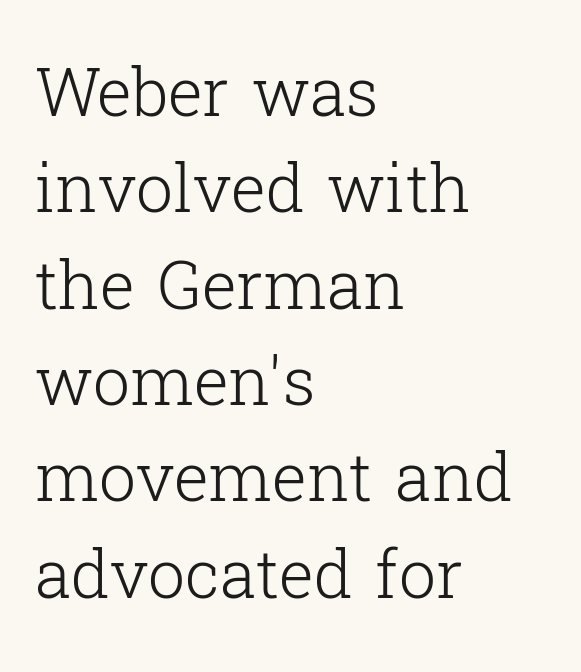
The image shows 66 px light serif type, upright; set left-aligned, normal line spacing (1.46x), normal letter spacing, not underlined; low stroke contrast and a medium x-height.
